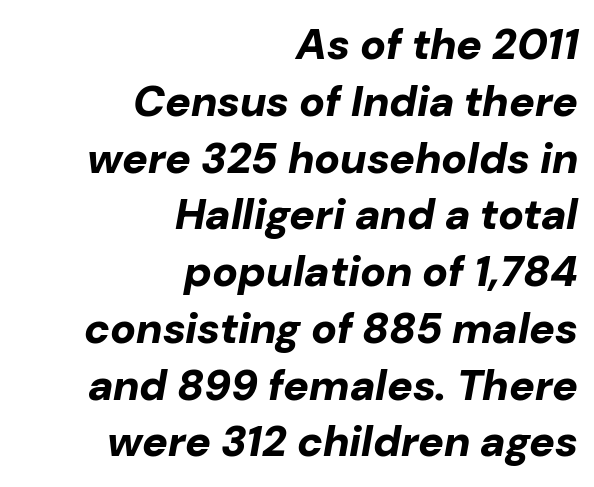
Q: Is the text bold? A: Yes.
Q: Is the text italic (slanted)? A: Yes, it leans right by about 10 degrees.
Q: Is the text underlined? A: No.
Q: How is the paragraph aligned? A: Right-aligned.
Q: Is the spacing between letters normal or unusually wide? A: Normal.
Q: Is the spacing between lines tight, normal or loose? A: Normal.
Q: Width (condensed, normal, or wide)? A: Normal.
Q: Stroke contrast? A: Low.
Q: x-height? A: Medium.
Q: Monospaced? A: No.
